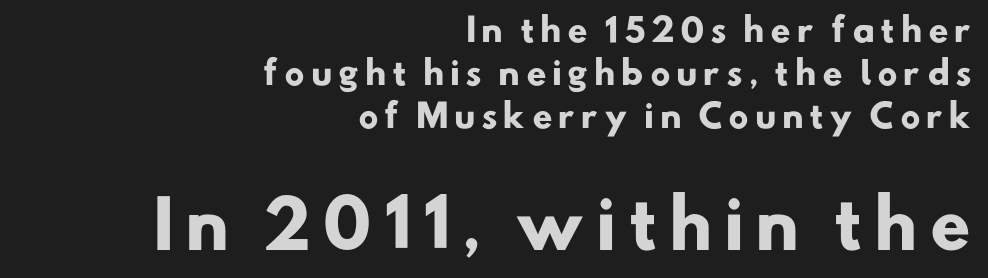
{"serif": "no", "bold": "yes", "weight": "heavy", "width": "normal", "stroke_contrast": "low", "x_height": "small", "monospaced": "no", "underline": "no", "align": "right", "line_spacing": "normal", "line_spacing_ratio": 1.34, "larger_block": "second", "size_ratio": 2.03, "glyph_px": 65}
